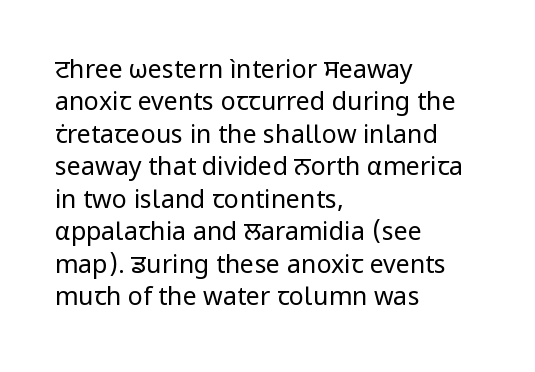
The image shows 25 px text type, upright; set left-aligned, normal line spacing (1.3x), normal letter spacing, not underlined.
